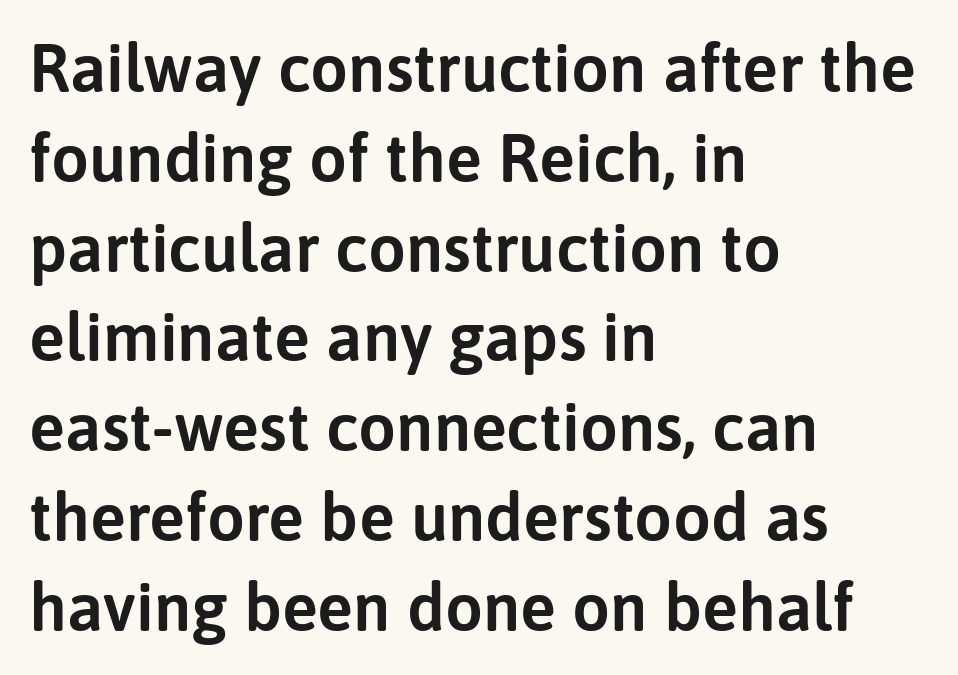
{"serif": "no", "italic": "no", "width": "normal", "stroke_contrast": "low", "x_height": "medium", "monospaced": "no", "underline": "no", "align": "left", "line_spacing": "normal", "line_spacing_ratio": 1.34, "letter_spacing": "normal", "letter_spacing_em": 0.0, "glyph_px": 67}
